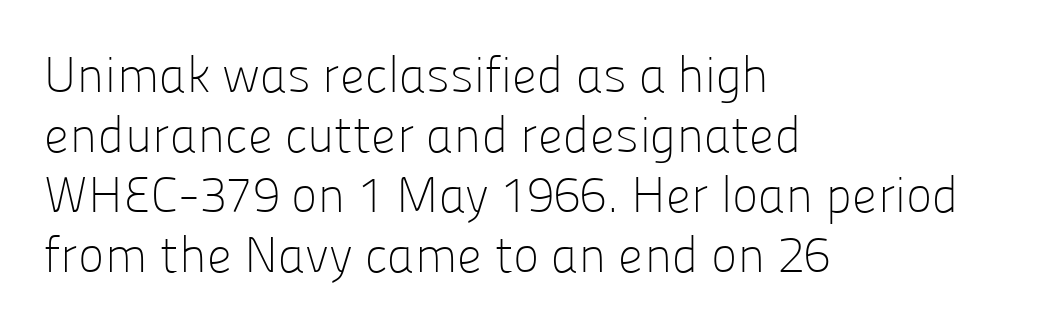
{"serif": "no", "italic": "no", "bold": "no", "weight": "light", "width": "normal", "stroke_contrast": "low", "x_height": "medium", "monospaced": "no", "underline": "no", "align": "left", "line_spacing_ratio": 1.2, "letter_spacing": "normal", "letter_spacing_em": 0.0, "glyph_px": 50}
